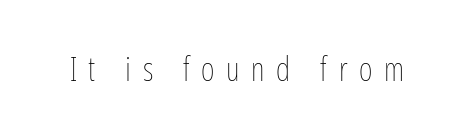
{"italic": "no", "bold": "no", "weight": "thin", "width": "condensed", "stroke_contrast": "low", "x_height": "medium", "monospaced": "no", "underline": "no", "letter_spacing": "wide", "letter_spacing_em": 0.35, "glyph_px": 33}
